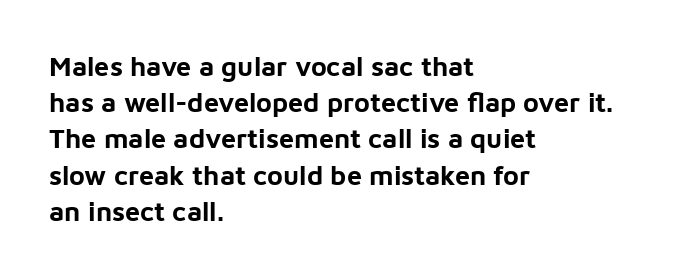
The image shows 27 px bold type, upright; set left-aligned, normal line spacing (1.34x), normal letter spacing, not underlined.
